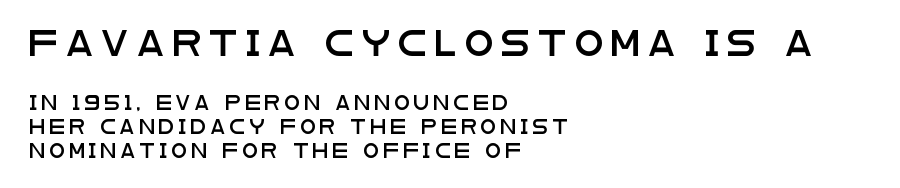
{"italic": "no", "underline": "no", "align": "left", "line_spacing": "normal", "line_spacing_ratio": 1.7, "letter_spacing": "wide", "letter_spacing_em": 0.31, "larger_block": "first", "size_ratio": 1.86, "glyph_px": 26}
